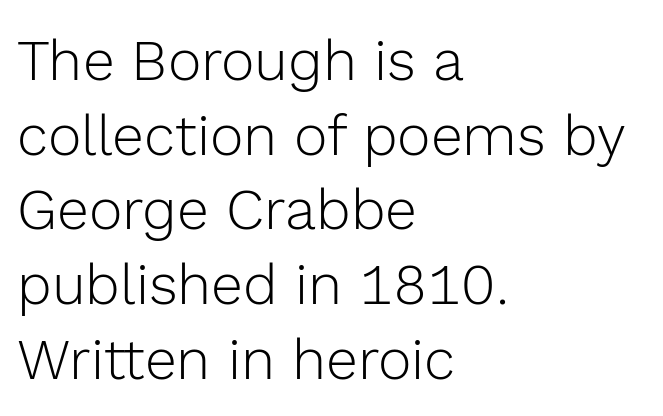
The space beneath each line is pristine and unruled. Words appear dense and cohesive because spacing is normal. Each letter's strokes conclude bluntly, with no projecting serifs. One-word summary of the alignment: left. Caption: face not bold, strokes unweighted.
